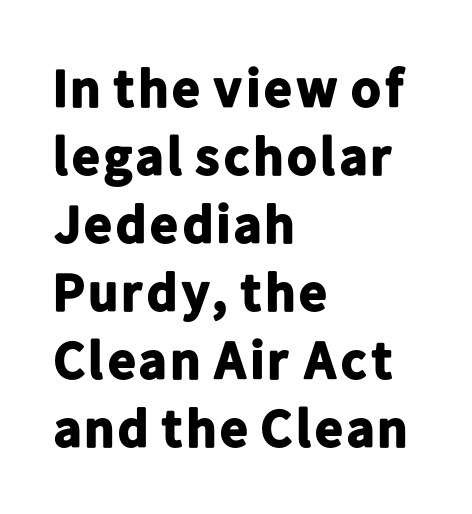
Q: Is the text bold? A: Yes.
Q: Is the text italic (slanted)? A: No, it is upright.
Q: Is the typeface a serif or a sans-serif typeface? A: Sans-serif.
Q: Is the text underlined? A: No.
Q: How is the paragraph aligned? A: Left-aligned.
Q: Is the spacing between letters normal or unusually wide? A: Normal.
Q: Is the spacing between lines tight, normal or loose? A: Normal.
Q: Width (condensed, normal, or wide)? A: Normal.
Q: Stroke contrast? A: Low.
Q: x-height? A: Medium.
Q: Monospaced? A: No.
